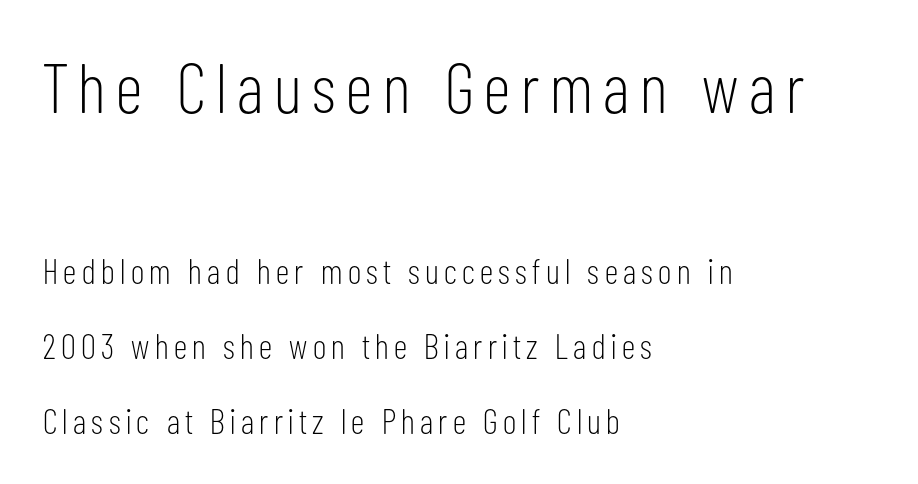
{"serif": "no", "italic": "no", "bold": "no", "weight": "light", "width": "condensed", "stroke_contrast": "low", "x_height": "medium", "monospaced": "no", "underline": "no", "align": "left", "line_spacing": "loose", "line_spacing_ratio": 2.14, "larger_block": "first", "size_ratio": 2.0, "glyph_px": 70}
